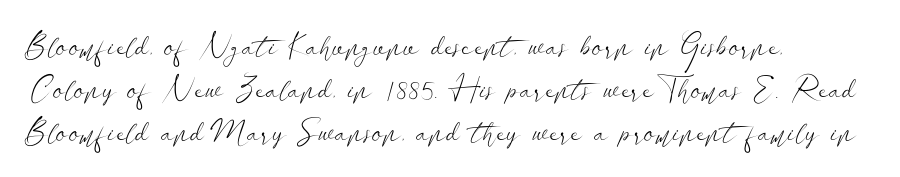
{"serif": "no", "bold": "no", "weight": "light", "width": "wide", "stroke_contrast": "low", "x_height": "small", "monospaced": "no", "underline": "no", "align": "left", "line_spacing": "normal", "line_spacing_ratio": 1.39, "letter_spacing": "normal", "letter_spacing_em": 0.0, "glyph_px": 31}
